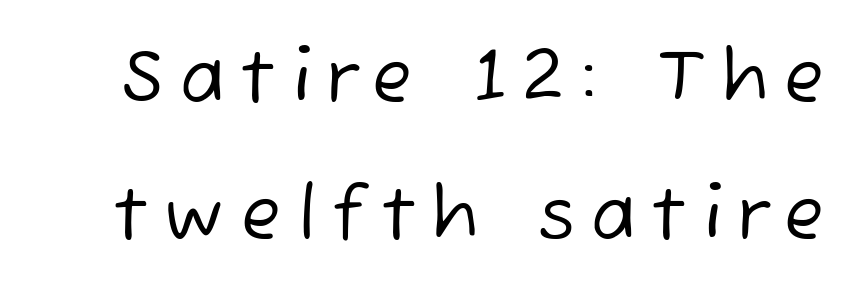
The image shows 73 px regular-weight sans-serif type; set line spacing 1.88x, unusually wide letter spacing (+0.22 em), not underlined; low stroke contrast and a medium x-height.
